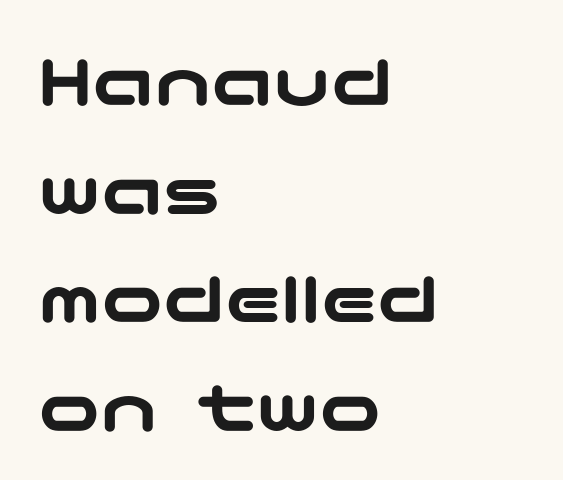
The image shows 77 px wide sans-serif type, upright; set left-aligned, normal line spacing (1.41x), normal letter spacing, not underlined; low stroke contrast and a medium x-height.
